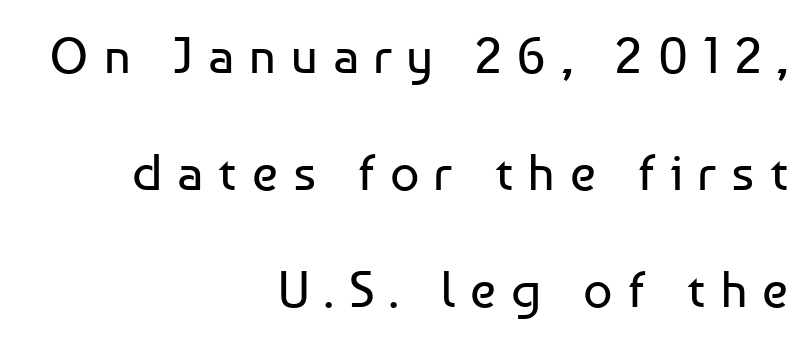
The image shows 51 px regular-weight sans-serif type, upright; set right-aligned, loose line spacing (2.29x), unusually wide letter spacing (+0.3 em), not underlined; low stroke contrast and a medium x-height.
